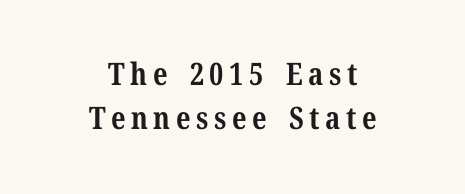
The image shows 31 px bold serif type, upright; set centered, normal line spacing (1.42x), not underlined; medium stroke contrast and a medium x-height.
